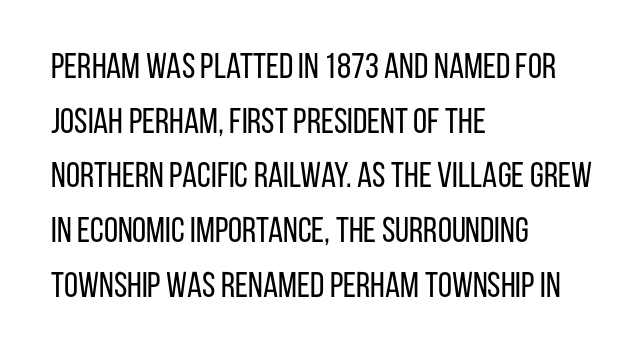
Q: Is the text bold? A: No.
Q: Is the text italic (slanted)? A: No, it is upright.
Q: Is the typeface a serif or a sans-serif typeface? A: Sans-serif.
Q: Is the text underlined? A: No.
Q: How is the paragraph aligned? A: Left-aligned.
Q: Is the spacing between letters normal or unusually wide? A: Normal.
Q: Is the spacing between lines tight, normal or loose? A: Normal.
Q: Width (condensed, normal, or wide)? A: Condensed.
Q: Stroke contrast? A: Low.
Q: x-height? A: Large.
Q: Monospaced? A: No.
